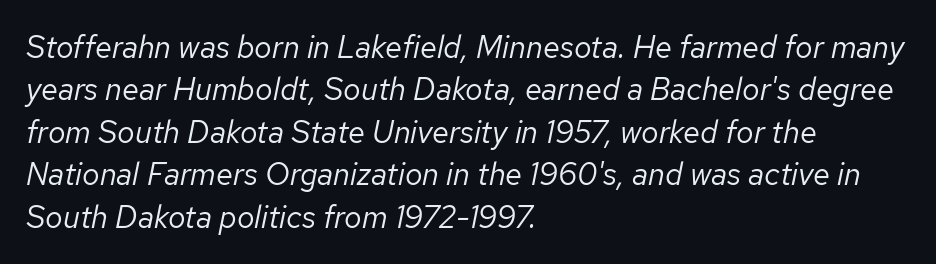
The image shows 31 px regular-weight type, italic (leaning right); set left-aligned, normal line spacing (1.37x), normal letter spacing, not underlined; low stroke contrast and a medium x-height.
